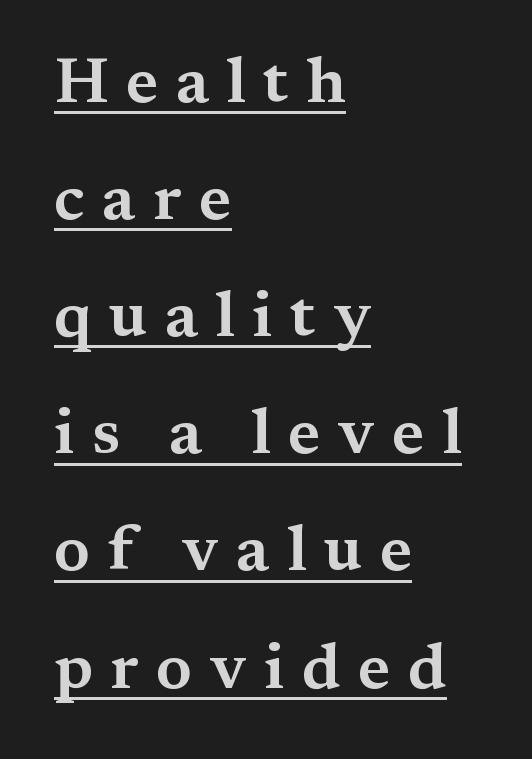
Q: Is the text italic (slanted)? A: No, it is upright.
Q: Is the typeface a serif or a sans-serif typeface? A: Serif.
Q: Is the text underlined? A: Yes.
Q: How is the paragraph aligned? A: Left-aligned.
Q: Is the spacing between letters normal or unusually wide? A: Unusually wide.
Q: Width (condensed, normal, or wide)? A: Wide.
Q: Stroke contrast? A: Medium.
Q: x-height? A: Medium.
Q: Monospaced? A: No.
